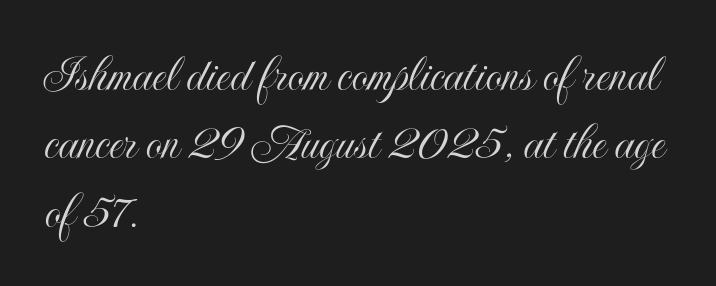
Q: Is the text italic (slanted)? A: Yes.
Q: Is the text underlined? A: No.
Q: How is the paragraph aligned? A: Left-aligned.
Q: Is the spacing between letters normal or unusually wide? A: Normal.
Q: Is the spacing between lines tight, normal or loose? A: Normal.
Q: Width (condensed, normal, or wide)? A: Condensed.
Q: x-height? A: Small.
Q: Monospaced? A: No.
